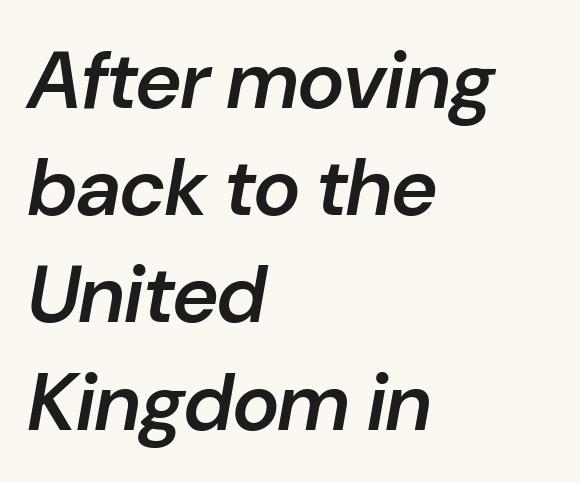
Alignment: flush left. This sample uses plain, unmodified letter spacing. Italic: yes, the glyphs are oblique. The letters advance in unequal steps, a hallmark of proportional type.
